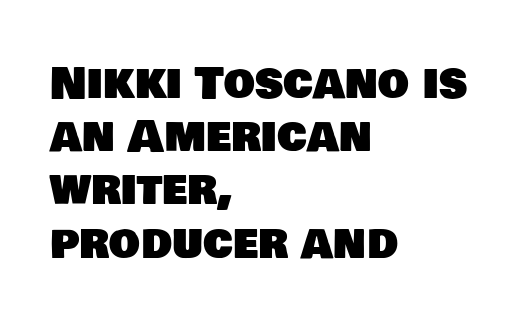
The rendering uses natural spacing where letterforms have individual widths. Each word holds together tightly as a unit, with standard inter-letter gaps. This rendering uses left alignment, leaving the right contour irregular. Letters rest on an invisible, unmarked baseline. Serifs: no, the terminals of the letterforms are clean.
